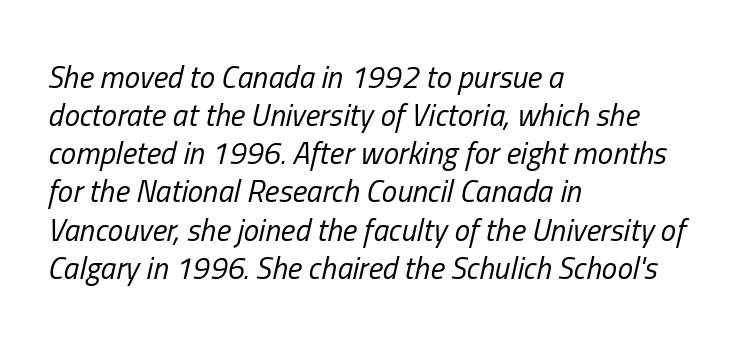
Q: Is the text bold? A: No.
Q: Is the text italic (slanted)? A: Yes, it leans right by about 13 degrees.
Q: Is the text underlined? A: No.
Q: How is the paragraph aligned? A: Left-aligned.
Q: Is the spacing between letters normal or unusually wide? A: Normal.
Q: Width (condensed, normal, or wide)? A: Condensed.
Q: Stroke contrast? A: Low.
Q: x-height? A: Medium.
Q: Monospaced? A: No.
